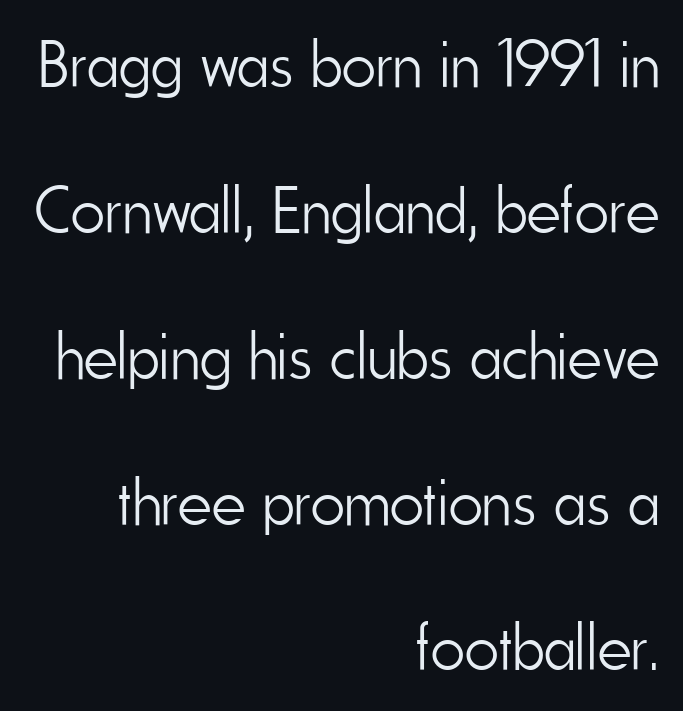
{"serif": "no", "italic": "no", "bold": "no", "weight": "light", "width": "condensed", "stroke_contrast": "low", "x_height": "small", "monospaced": "no", "underline": "no", "align": "right", "line_spacing": "loose", "line_spacing_ratio": 2.21, "letter_spacing": "normal", "letter_spacing_em": 0.0, "glyph_px": 66}
